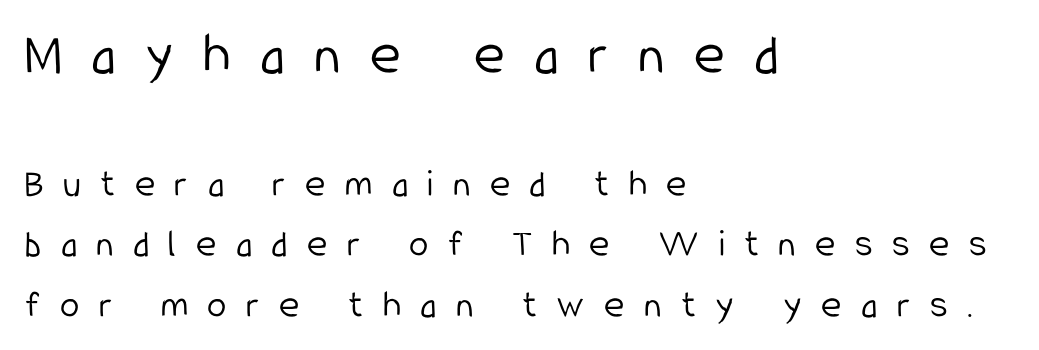
Unmarked baselines from the first word to the last. The face looks like a standard text weight, possibly lighter. Is there much room between lines? A standard amount, neither cramped nor airy. Between one letter and the next there's a generous, obvious gap.
